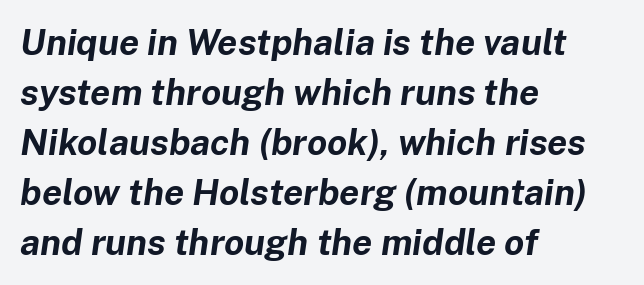
Summary of weight: heavy, a full bold. The passage shown stacks its lines at a standard gap. The tracking reads as untouched default to a designer's eye. The text block is weighted toward the left margin, trailing off unevenly rightward. Proportional: the letters do not fall into vertical columns. Observe the lean: these are italic letterforms.
